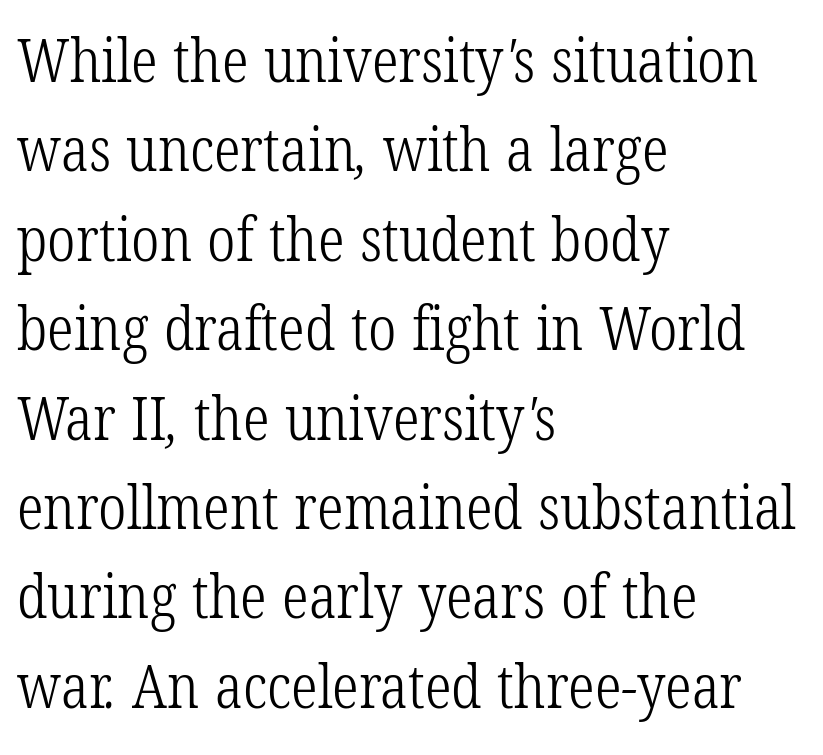
The image shows 60 px light, condensed serif type; set left-aligned, normal line spacing (1.49x), normal letter spacing, not underlined; low stroke contrast and a medium x-height.
